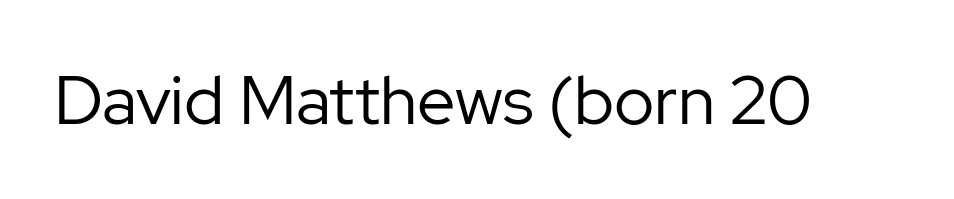
The image shows 68 px regular-weight sans-serif type, upright; set normal letter spacing, not underlined; low stroke contrast and a medium x-height.
